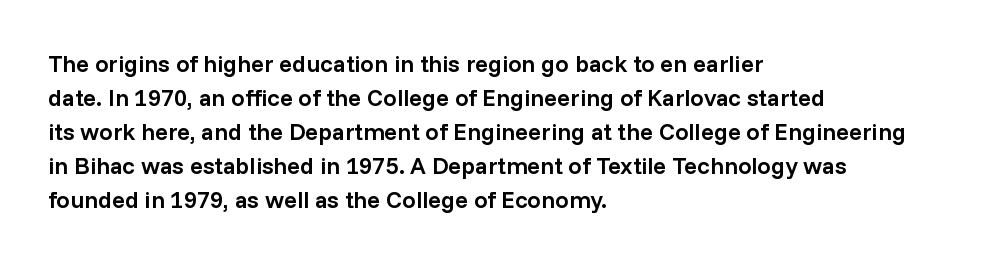
The image shows 24 px text type, upright; set left-aligned, normal line spacing (1.42x), normal letter spacing, not underlined.
